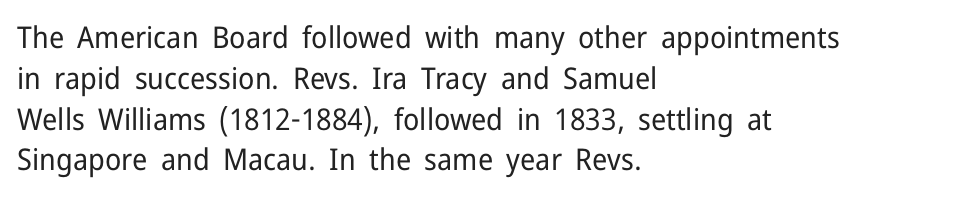
The image shows 30 px regular-weight sans-serif type, upright; set left-aligned, normal line spacing (1.36x), normal letter spacing, not underlined; low stroke contrast and a medium x-height.
